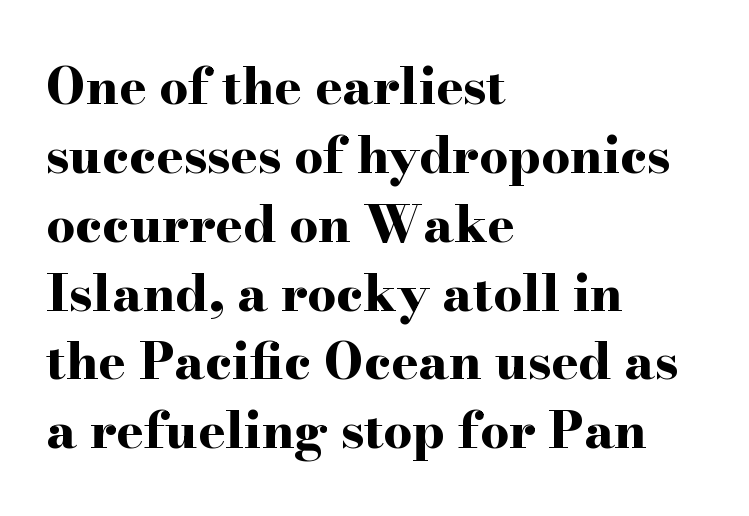
The image shows 51 px bold, wide serif type, upright; set left-aligned, normal line spacing (1.35x), normal letter spacing, not underlined; high stroke contrast and a small x-height.
